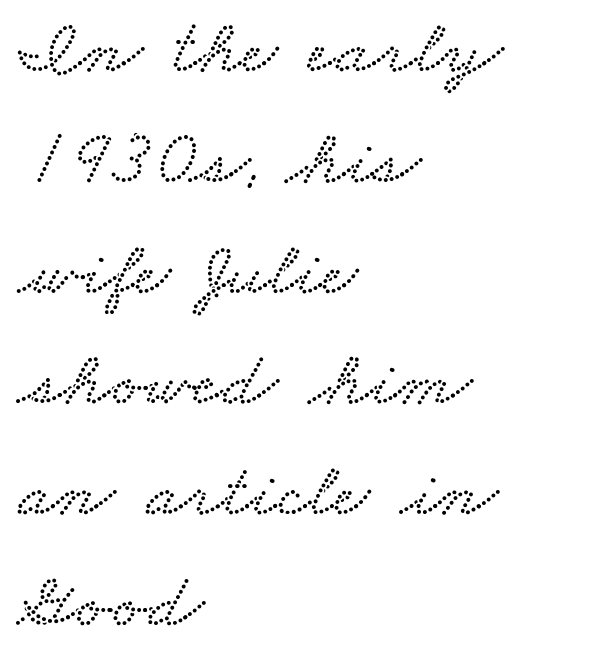
Q: Is the text underlined? A: No.
Q: How is the paragraph aligned? A: Left-aligned.
Q: Is the spacing between letters normal or unusually wide? A: Normal.
Q: Is the spacing between lines tight, normal or loose? A: Normal.
Q: Width (condensed, normal, or wide)? A: Wide.
Q: Stroke contrast? A: Low.
Q: x-height? A: Small.
Q: Monospaced? A: No.
